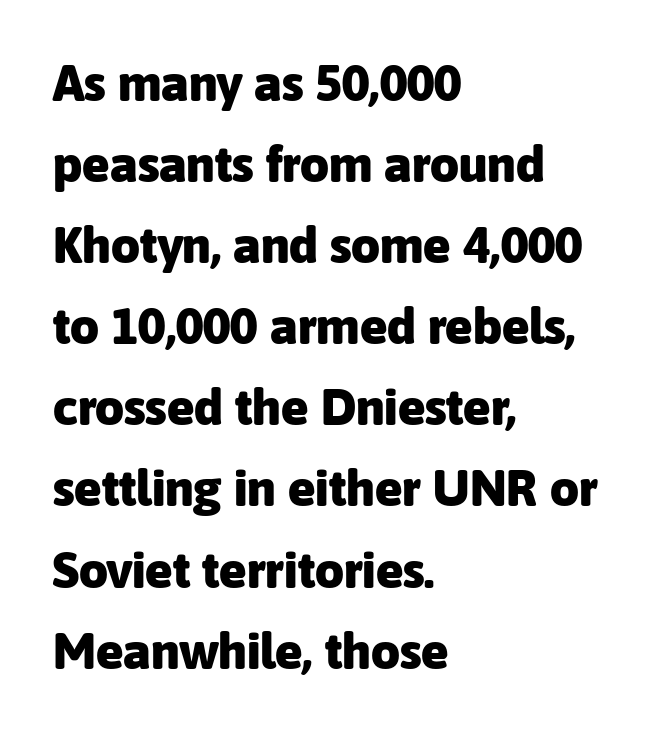
Q: Is the text bold? A: Yes.
Q: Is the text italic (slanted)? A: No, it is upright.
Q: Is the typeface a serif or a sans-serif typeface? A: Sans-serif.
Q: Is the text underlined? A: No.
Q: How is the paragraph aligned? A: Left-aligned.
Q: Is the spacing between letters normal or unusually wide? A: Normal.
Q: Is the spacing between lines tight, normal or loose? A: Normal.
Q: Width (condensed, normal, or wide)? A: Normal.
Q: Stroke contrast? A: Low.
Q: x-height? A: Medium.
Q: Monospaced? A: No.
